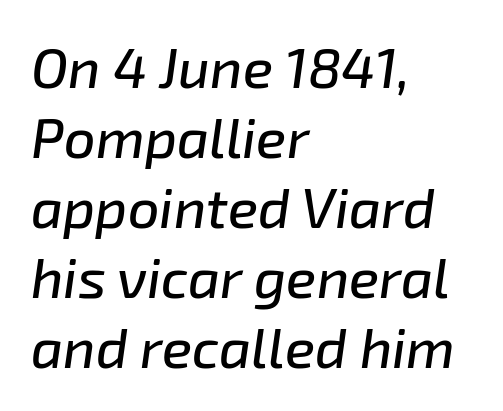
{"italic": "yes", "lean": "right", "slant_degrees": 8, "width": "normal", "stroke_contrast": "low", "x_height": "medium", "monospaced": "no", "underline": "no", "align": "left", "line_spacing": "normal", "line_spacing_ratio": 1.25, "letter_spacing": "normal", "letter_spacing_em": 0.0, "glyph_px": 56}
